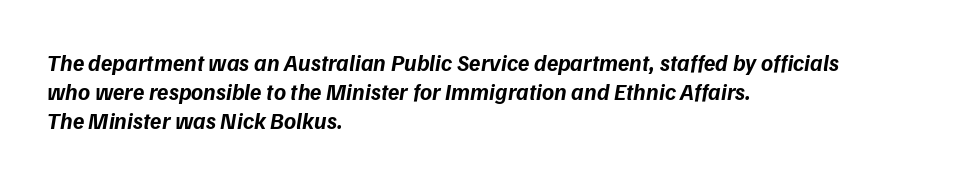
{"italic": "yes", "lean": "right", "slant_degrees": 9, "bold": "yes", "underline": "no", "align": "left", "line_spacing": "normal", "line_spacing_ratio": 1.26, "letter_spacing": "normal", "letter_spacing_em": 0.0, "glyph_px": 23}
